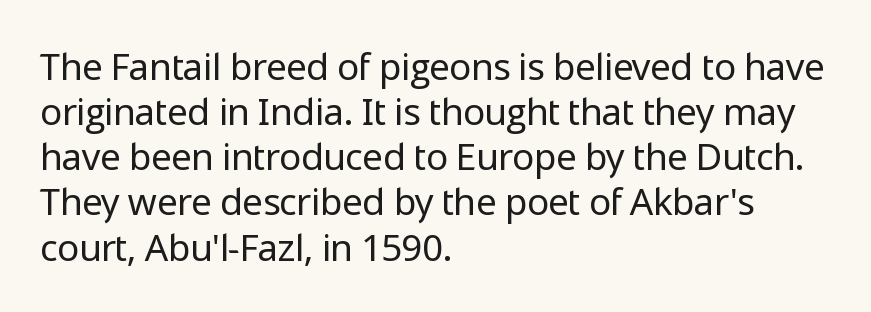
{"serif": "no", "italic": "no", "bold": "no", "weight": "regular", "width": "normal", "stroke_contrast": "low", "x_height": "medium", "monospaced": "no", "underline": "no", "align": "left", "line_spacing_ratio": 1.22, "letter_spacing": "normal", "letter_spacing_em": 0.0, "glyph_px": 37}
